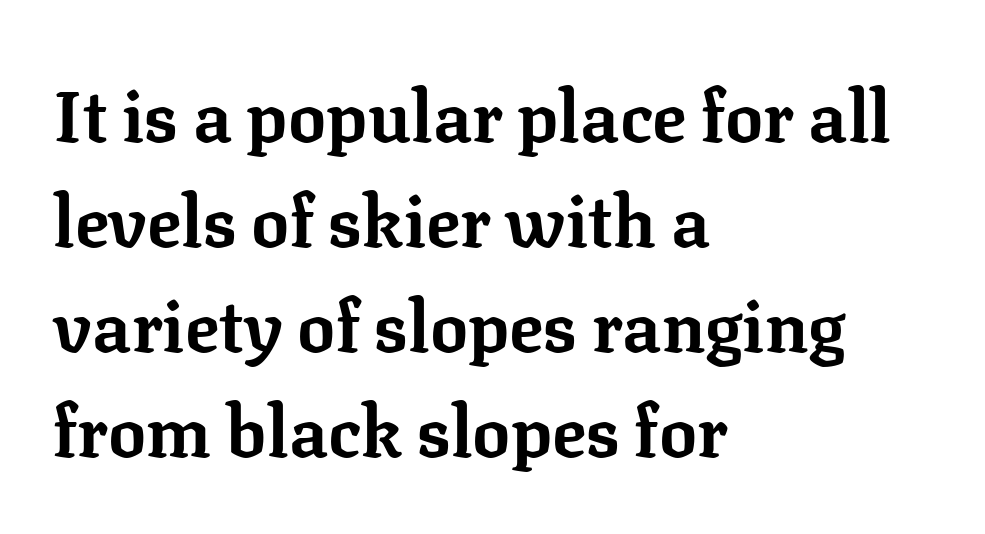
Q: Is the text bold? A: Yes.
Q: Is the text italic (slanted)? A: No, it is upright.
Q: Is the typeface a serif or a sans-serif typeface? A: Serif.
Q: Is the text underlined? A: No.
Q: How is the paragraph aligned? A: Left-aligned.
Q: Is the spacing between letters normal or unusually wide? A: Normal.
Q: Is the spacing between lines tight, normal or loose? A: Normal.
Q: Width (condensed, normal, or wide)? A: Normal.
Q: Stroke contrast? A: Low.
Q: x-height? A: Medium.
Q: Monospaced? A: No.
